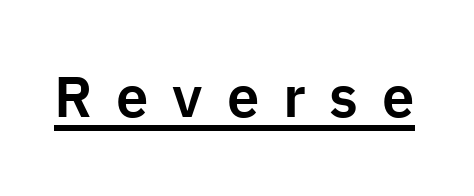
The image shows 58 px sans-serif type, upright; set unusually wide letter spacing (+0.41 em), underlined; low stroke contrast and a medium x-height.
